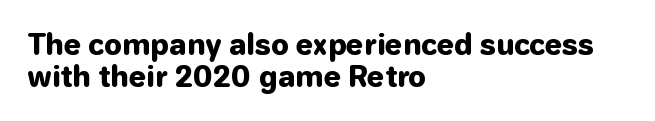
Q: Is the text bold? A: Yes.
Q: Is the text italic (slanted)? A: No, it is upright.
Q: Is the typeface a serif or a sans-serif typeface? A: Sans-serif.
Q: Is the text underlined? A: No.
Q: How is the paragraph aligned? A: Left-aligned.
Q: Is the spacing between letters normal or unusually wide? A: Normal.
Q: Is the spacing between lines tight, normal or loose? A: Tight.
Q: Width (condensed, normal, or wide)? A: Normal.
Q: Stroke contrast? A: Low.
Q: x-height? A: Medium.
Q: Monospaced? A: No.
